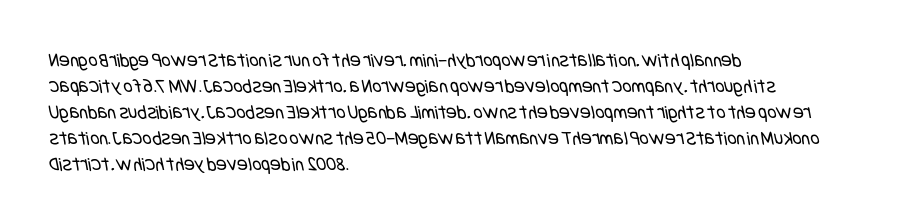
Honestly, there is no underline to notice here at all. Every row of glyphs begins at an identical x-position on the left. Inter-character spacing is left at the font's built-in metrics. No heavy texture on the line: the type isn't bold. Normally led — the rows are evenly, conventionally spaced.
